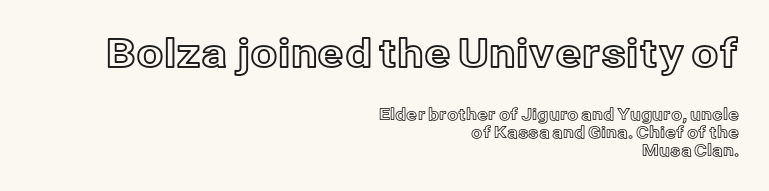
The image shows 39 px text type, upright; set right-aligned, tight line spacing (1.13x), normal letter spacing, not underlined; the first (top) block is 2.44x larger; a medium x-height.
